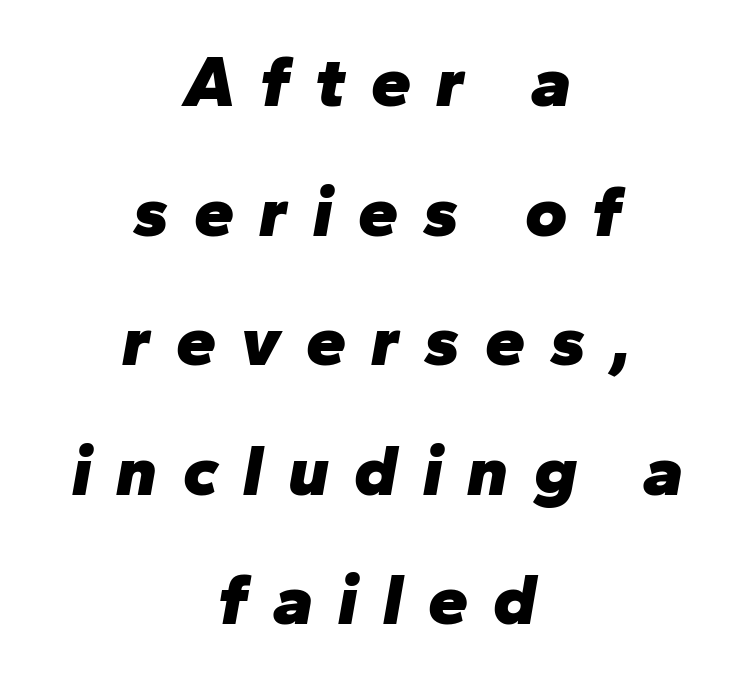
{"italic": "yes", "lean": "right", "slant_degrees": 10, "bold": "yes", "weight": "heavy", "width": "normal", "stroke_contrast": "low", "x_height": "medium", "monospaced": "no", "underline": "no", "align": "center", "line_spacing_ratio": 1.8, "letter_spacing": "wide", "letter_spacing_em": 0.35, "glyph_px": 72}
